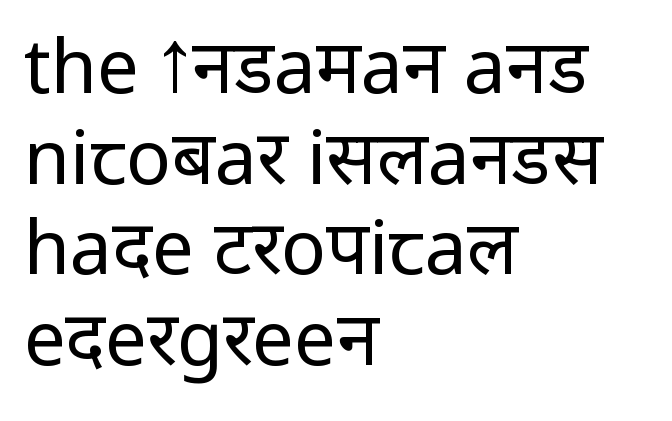
{"serif": "no", "italic": "no", "bold": "no", "weight": "regular", "width": "condensed", "stroke_contrast": "low", "underline": "no", "align": "left", "line_spacing_ratio": 1.21, "letter_spacing": "normal", "letter_spacing_em": 0.0, "glyph_px": 75}
